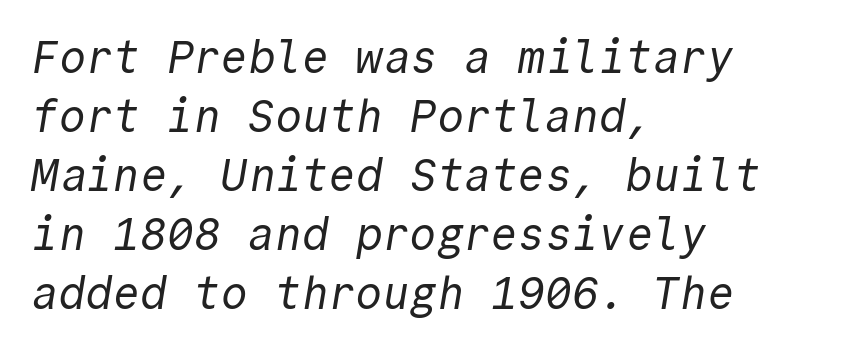
{"serif": "no", "bold": "no", "weight": "regular", "width": "normal", "x_height": "medium", "monospaced": "yes", "underline": "no", "align": "left", "line_spacing": "normal", "line_spacing_ratio": 1.31, "letter_spacing": "normal", "letter_spacing_em": 0.0, "glyph_px": 45}
